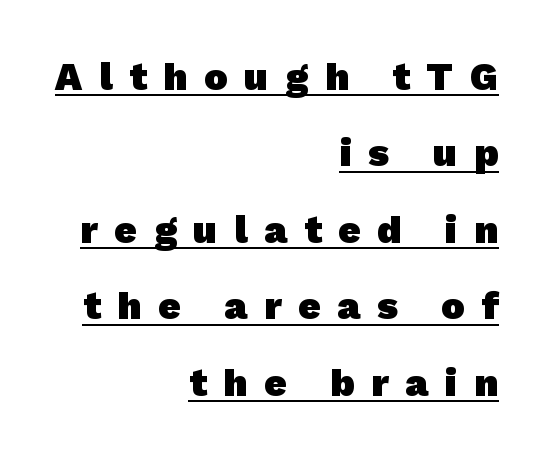
{"serif": "no", "bold": "yes", "weight": "heavy", "width": "normal", "stroke_contrast": "low", "x_height": "medium", "monospaced": "no", "underline": "yes", "align": "right", "line_spacing": "loose", "line_spacing_ratio": 1.96, "letter_spacing": "wide", "letter_spacing_em": 0.43, "glyph_px": 39}
